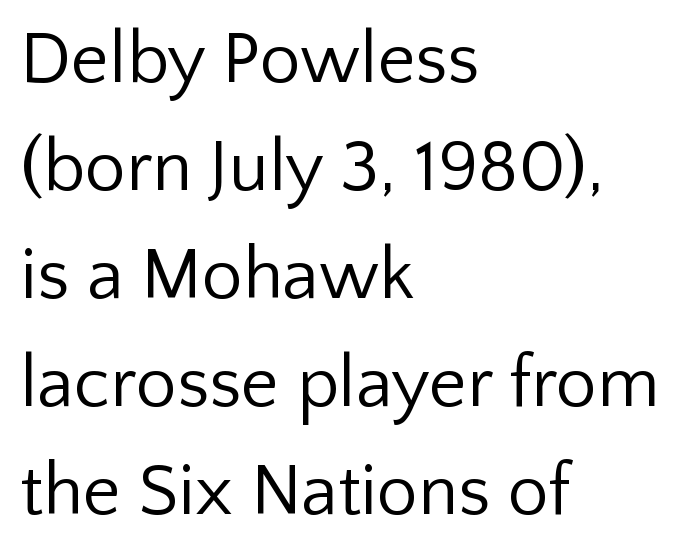
The lines in this sample share a left origin and differ only in where they stop. The type family on display is of the sans-serif kind. The face used here is proportionally spaced, like ordinary book or web type. The characters are drawn with everyday or finer stroke widths. Inter-character spacing is left at the font's built-in metrics.
